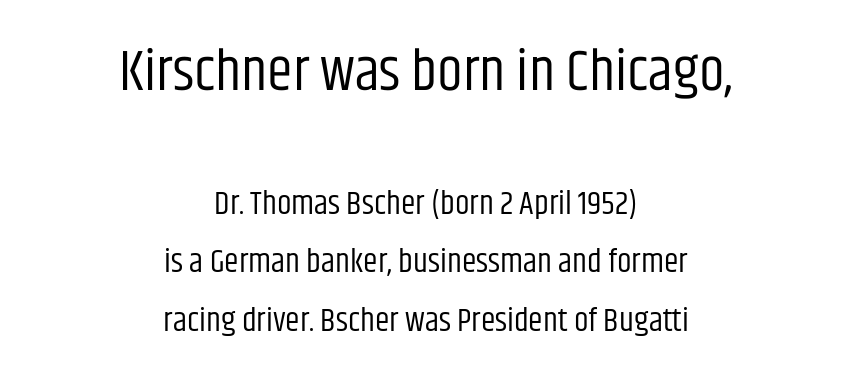
{"serif": "no", "italic": "no", "bold": "no", "weight": "regular", "width": "condensed", "stroke_contrast": "low", "x_height": "large", "monospaced": "no", "underline": "no", "align": "center", "line_spacing_ratio": 1.78, "letter_spacing": "normal", "letter_spacing_em": 0.0, "larger_block": "first", "size_ratio": 1.76, "glyph_px": 58}
